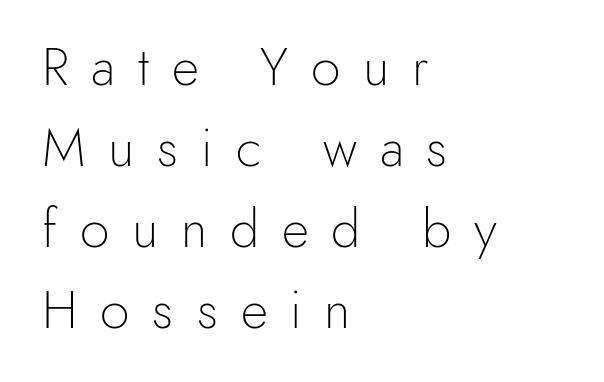
{"serif": "no", "italic": "no", "bold": "no", "weight": "light", "width": "normal", "x_height": "small", "monospaced": "no", "underline": "no", "align": "left", "line_spacing": "normal", "line_spacing_ratio": 1.53, "letter_spacing": "wide", "letter_spacing_em": 0.43, "glyph_px": 53}
